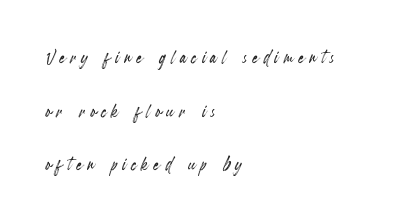
Any mark beneath the type? The region is blank. The lines are spread far apart with generous leading. The face used here is rendered with a markedly widened letterfit. All the whitespace from short lines collects on the right.
